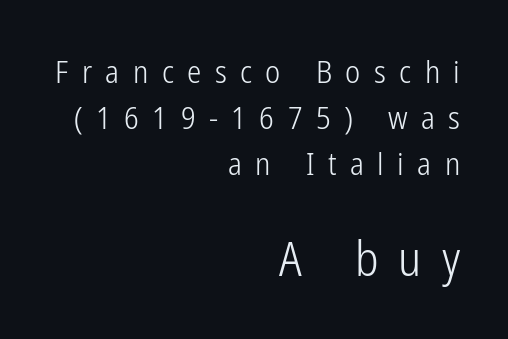
{"serif": "no", "italic": "no", "bold": "no", "weight": "light", "width": "condensed", "stroke_contrast": "low", "x_height": "medium", "monospaced": "no", "underline": "no", "align": "right", "line_spacing": "normal", "line_spacing_ratio": 1.43, "letter_spacing": "wide", "letter_spacing_em": 0.42, "larger_block": "second", "size_ratio": 1.5, "glyph_px": 48}
